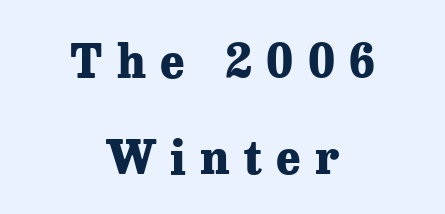
The image shows 46 px heavy serif type, upright; set centered, loose line spacing (2.08x), unusually wide letter spacing (+0.31 em), not underlined; low stroke contrast and a medium x-height.
